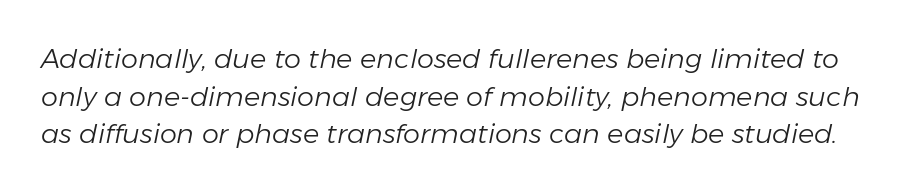
The image shows 27 px text type, italic (leaning right); set normal line spacing (1.39x), normal letter spacing, not underlined.
